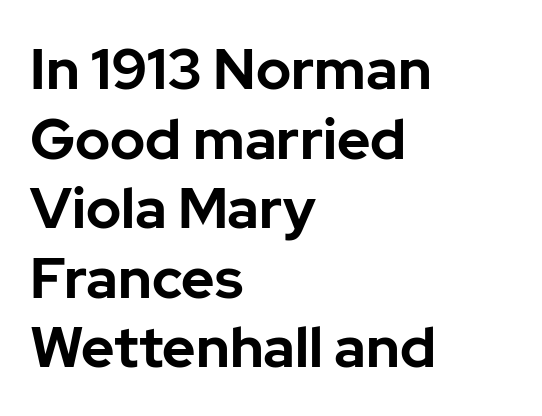
{"serif": "no", "italic": "no", "bold": "yes", "weight": "bold", "width": "normal", "stroke_contrast": "low", "x_height": "medium", "monospaced": "no", "underline": "no", "align": "left", "line_spacing_ratio": 1.22, "letter_spacing": "normal", "letter_spacing_em": 0.0, "glyph_px": 57}
